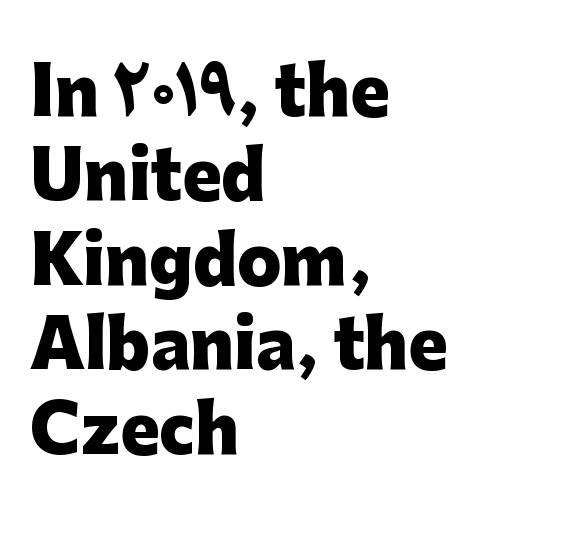
What stands out about the letter spacing? Nothing — it is the standard amount. The passage shown is not underscored anywhere. The font is running at its bold setting. Spacing verdict: proportional, widths tailored to each character.
